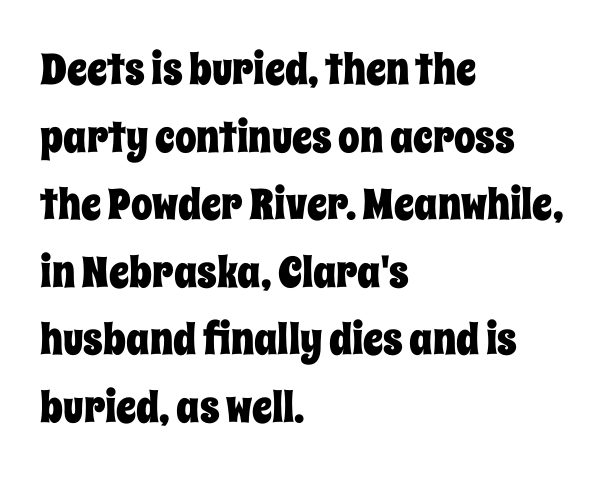
Every character sits straight up, as roman type does. Every row of glyphs begins at an identical x-position on the left. The specimen omits any rule beneath the text block's lines. Here the designer chose a conventional face with non-uniform glyph widths.
